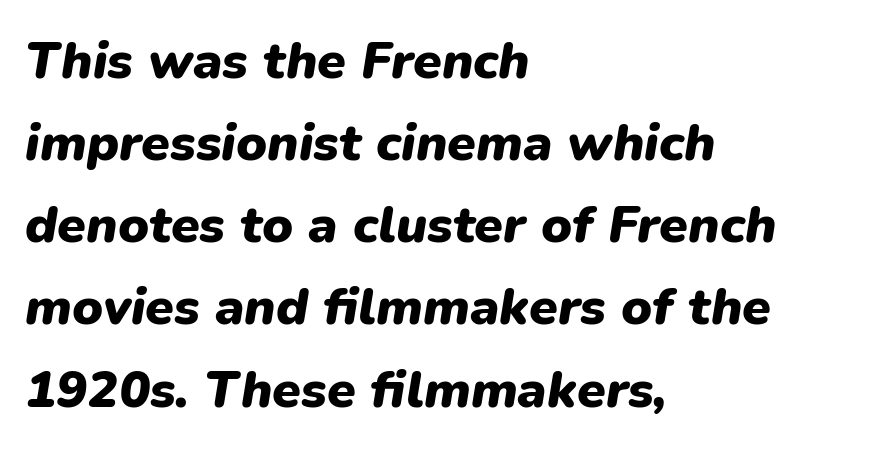
{"italic": "yes", "lean": "right", "slant_degrees": 9, "bold": "yes", "weight": "heavy", "width": "normal", "stroke_contrast": "low", "x_height": "medium", "monospaced": "no", "underline": "no", "align": "left", "line_spacing": "normal", "line_spacing_ratio": 1.58, "letter_spacing": "normal", "letter_spacing_em": 0.0, "glyph_px": 52}
